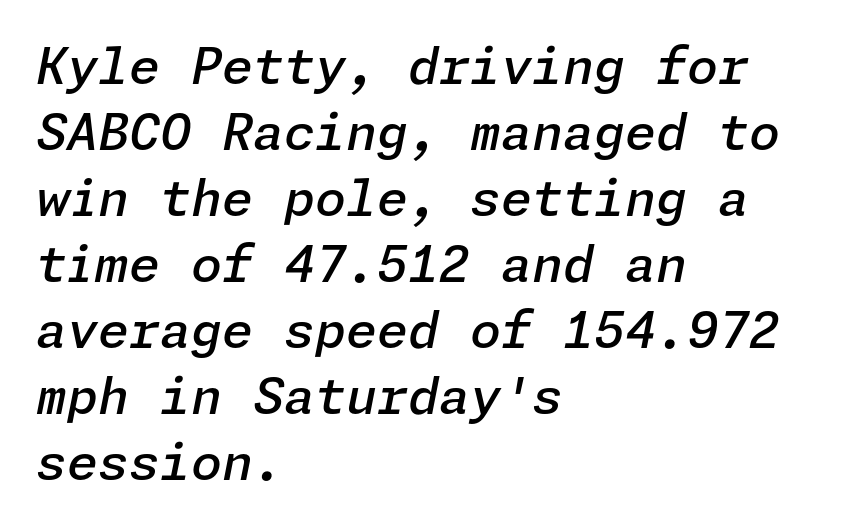
Q: Is the text bold? A: Semi-bold.
Q: Is the text italic (slanted)? A: Yes, it leans right by about 11 degrees.
Q: Is the text underlined? A: No.
Q: How is the paragraph aligned? A: Left-aligned.
Q: Is the spacing between letters normal or unusually wide? A: Normal.
Q: Is the spacing between lines tight, normal or loose? A: Normal.
Q: Width (condensed, normal, or wide)? A: Normal.
Q: Stroke contrast? A: Low.
Q: x-height? A: Medium.
